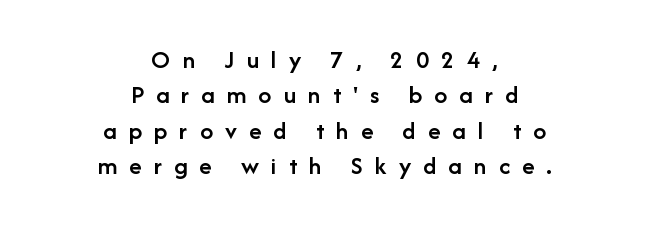
Q: Is the text bold? A: Semi-bold.
Q: Is the text italic (slanted)? A: No, it is upright.
Q: Is the text underlined? A: No.
Q: How is the paragraph aligned? A: Centered.
Q: Is the spacing between letters normal or unusually wide? A: Unusually wide.
Q: Is the spacing between lines tight, normal or loose? A: Normal.
